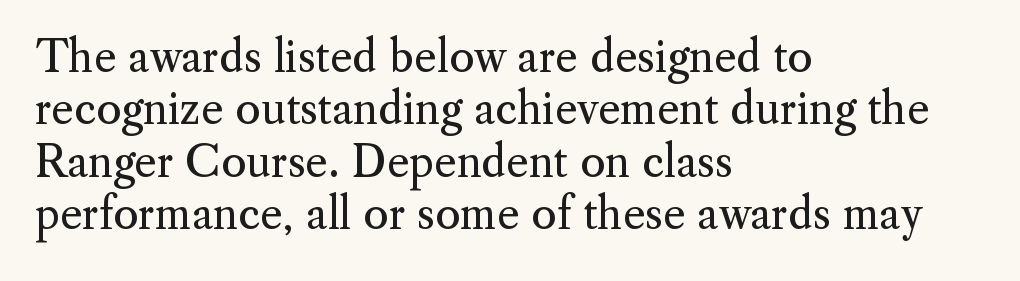
Q: Is the text bold? A: No.
Q: Is the text italic (slanted)? A: No, it is upright.
Q: Is the typeface a serif or a sans-serif typeface? A: Serif.
Q: Is the text underlined? A: No.
Q: How is the paragraph aligned? A: Left-aligned.
Q: Is the spacing between letters normal or unusually wide? A: Normal.
Q: Width (condensed, normal, or wide)? A: Normal.
Q: Stroke contrast? A: Medium.
Q: x-height? A: Small.
Q: Monospaced? A: No.
